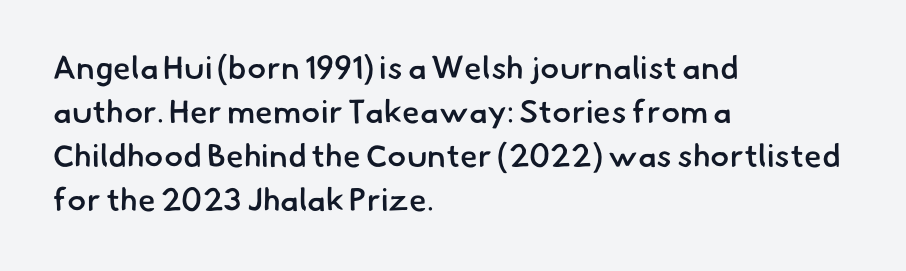
Q: Is the text bold? A: Semi-bold.
Q: Is the typeface a serif or a sans-serif typeface? A: Sans-serif.
Q: Is the text underlined? A: No.
Q: How is the paragraph aligned? A: Left-aligned.
Q: Is the spacing between letters normal or unusually wide? A: Normal.
Q: Is the spacing between lines tight, normal or loose? A: Normal.
Q: Width (condensed, normal, or wide)? A: Normal.
Q: Stroke contrast? A: Low.
Q: x-height? A: Small.
Q: Monospaced? A: No.
